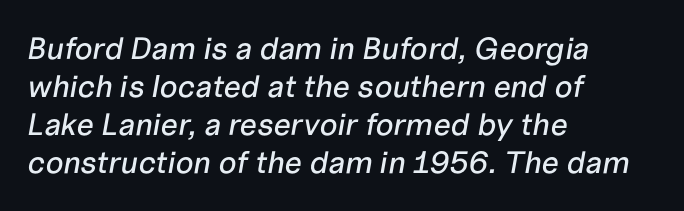
Q: Is the text italic (slanted)? A: Yes, it leans right by about 10 degrees.
Q: Is the text underlined? A: No.
Q: How is the paragraph aligned? A: Left-aligned.
Q: Is the spacing between letters normal or unusually wide? A: Normal.
Q: Width (condensed, normal, or wide)? A: Normal.
Q: Stroke contrast? A: Low.
Q: x-height? A: Medium.
Q: Monospaced? A: No.
